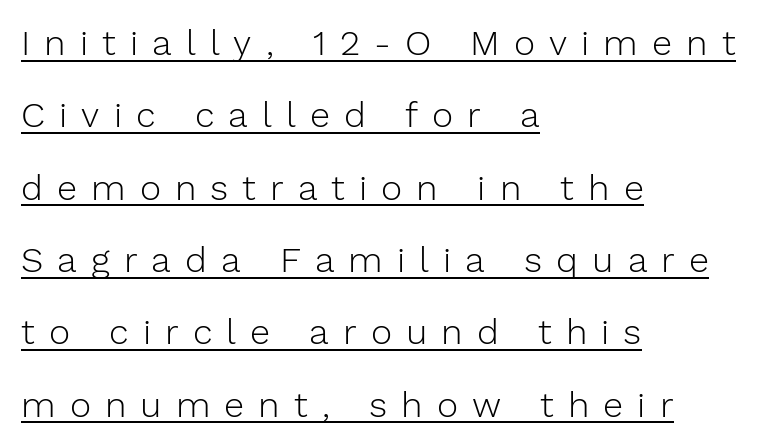
The image shows 36 px light sans-serif type, upright; set left-aligned, loose line spacing (2.01x), unusually wide letter spacing (+0.39 em), underlined; low stroke contrast and a medium x-height.
